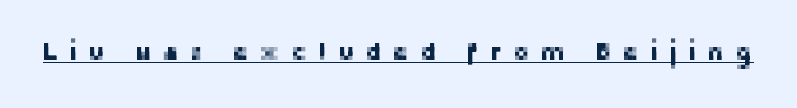
{"italic": "no", "underline": "yes", "letter_spacing": "wide", "letter_spacing_em": 0.43, "glyph_px": 25}
